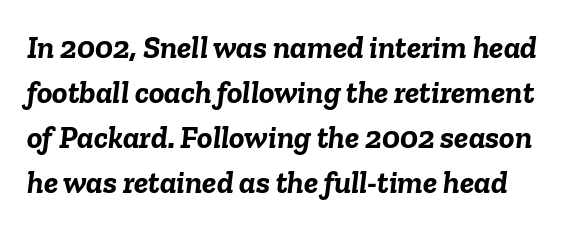
Q: Is the text bold? A: Yes.
Q: Is the text italic (slanted)? A: Yes, it leans right by about 6 degrees.
Q: Is the text underlined? A: No.
Q: Is the spacing between letters normal or unusually wide? A: Normal.
Q: Is the spacing between lines tight, normal or loose? A: Normal.
Q: Width (condensed, normal, or wide)? A: Normal.
Q: Stroke contrast? A: Low.
Q: x-height? A: Medium.
Q: Monospaced? A: No.
